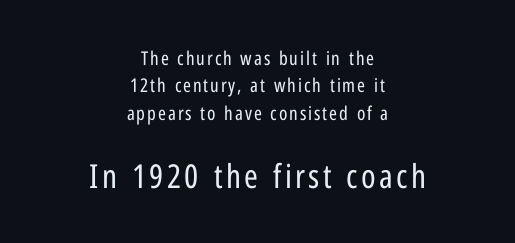
Q: Is the text bold? A: No.
Q: Is the text italic (slanted)? A: No, it is upright.
Q: Is the typeface a serif or a sans-serif typeface? A: Sans-serif.
Q: Is the text underlined? A: No.
Q: How is the paragraph aligned? A: Centered.
Q: Is the spacing between lines tight, normal or loose? A: Normal.
Q: Which block of text is set in a larger size, the first (top) or the second (bottom)? A: The second (bottom) one.
Q: Width (condensed, normal, or wide)? A: Condensed.
Q: Stroke contrast? A: Low.
Q: x-height? A: Medium.
Q: Monospaced? A: No.
